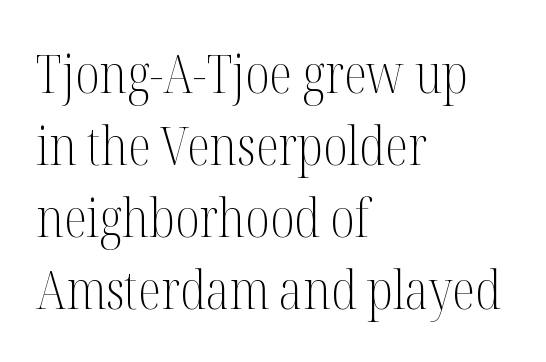
{"serif": "yes", "italic": "no", "bold": "no", "weight": "light", "width": "condensed", "stroke_contrast": "medium", "x_height": "medium", "monospaced": "no", "underline": "no", "align": "left", "line_spacing": "normal", "line_spacing_ratio": 1.36, "letter_spacing": "normal", "letter_spacing_em": 0.0, "glyph_px": 53}
